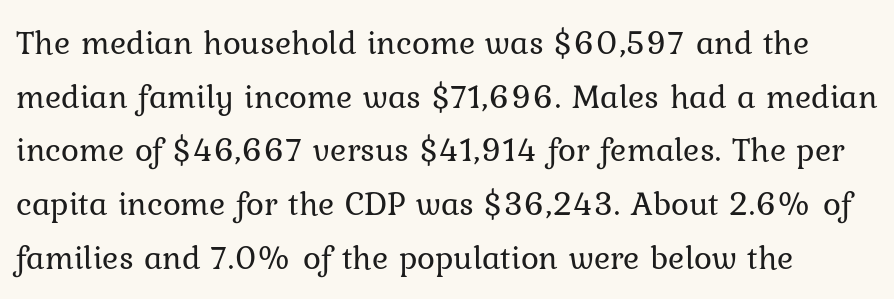
{"serif": "yes", "italic": "no", "bold": "no", "weight": "regular", "width": "normal", "stroke_contrast": "low", "x_height": "medium", "monospaced": "no", "underline": "no", "line_spacing": "normal", "line_spacing_ratio": 1.58, "letter_spacing": "normal", "letter_spacing_em": 0.0, "glyph_px": 34}
